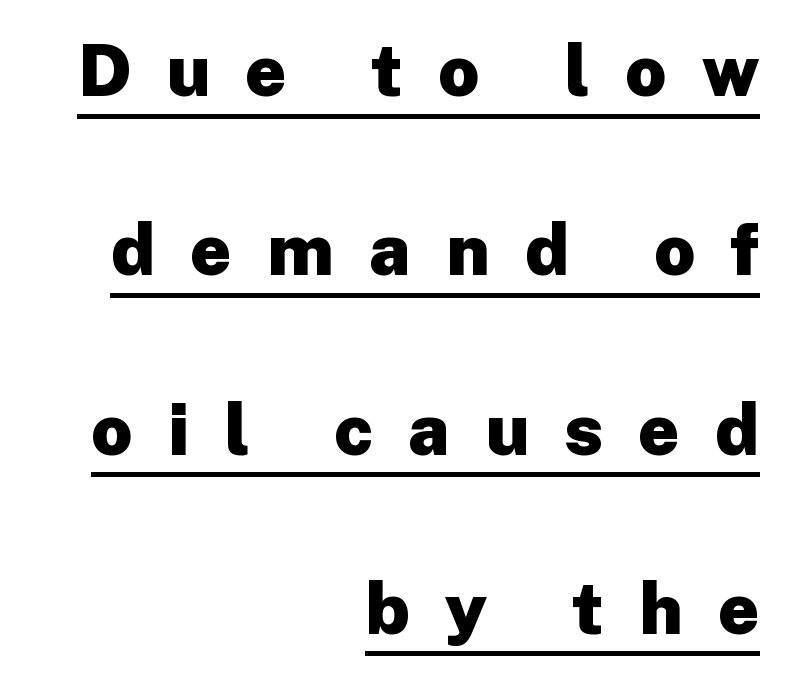
{"serif": "no", "italic": "no", "bold": "yes", "weight": "heavy", "width": "normal", "stroke_contrast": "low", "x_height": "medium", "monospaced": "no", "underline": "yes", "align": "right", "line_spacing": "loose", "line_spacing_ratio": 2.49, "letter_spacing": "wide", "letter_spacing_em": 0.49, "glyph_px": 72}
